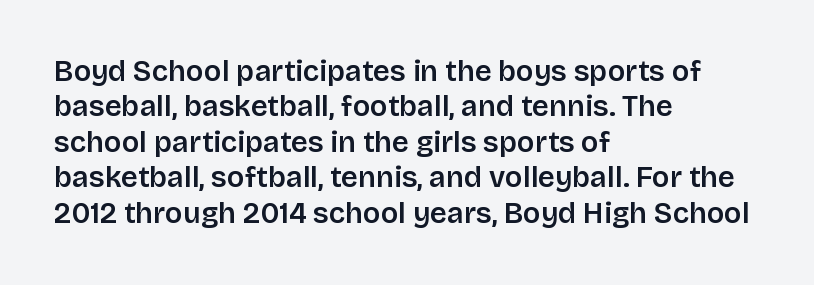
The image shows 29 px semibold sans-serif type, upright; set left-aligned, line spacing 1.22x, normal letter spacing, not underlined; low stroke contrast and a large x-height.
